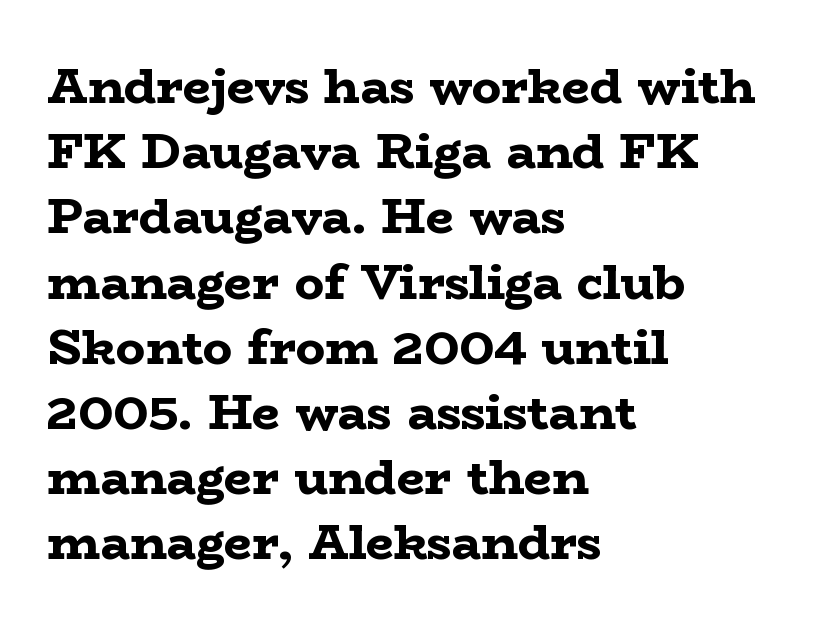
{"serif": "yes", "italic": "no", "bold": "yes", "weight": "bold", "width": "wide", "stroke_contrast": "low", "x_height": "medium", "monospaced": "no", "underline": "no", "align": "left", "line_spacing": "normal", "line_spacing_ratio": 1.33, "letter_spacing": "normal", "letter_spacing_em": 0.0, "glyph_px": 49}
